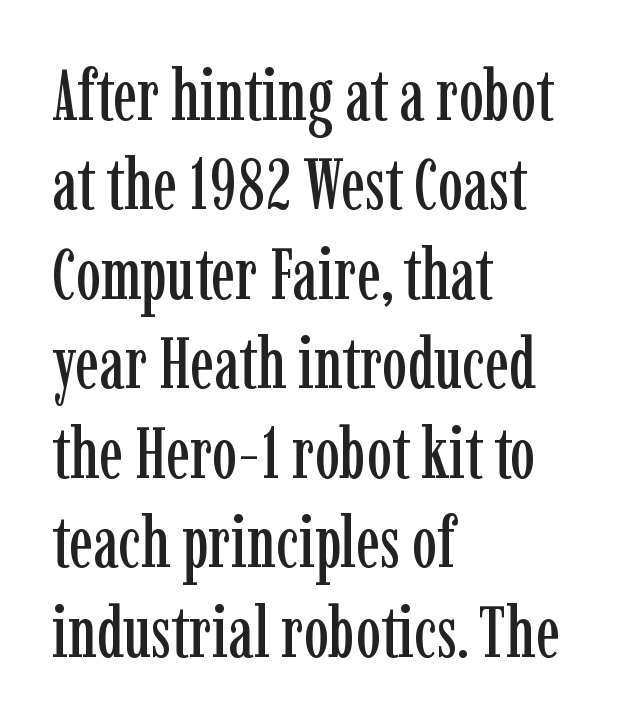
Compared with typical paragraphs, the rows here are spaced about the same. Left-aligned paragraph, ragged on the right. Serif or sans? Serif — the stroke terminals have little feet. Letters rest on an invisible, unmarked baseline.
